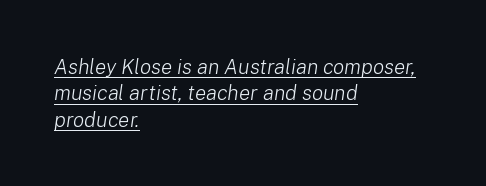
{"italic": "yes", "lean": "right", "slant_degrees": 8, "bold": "no", "underline": "yes", "align": "left", "line_spacing": "normal", "line_spacing_ratio": 1.26, "letter_spacing": "normal", "letter_spacing_em": 0.0, "glyph_px": 21}
